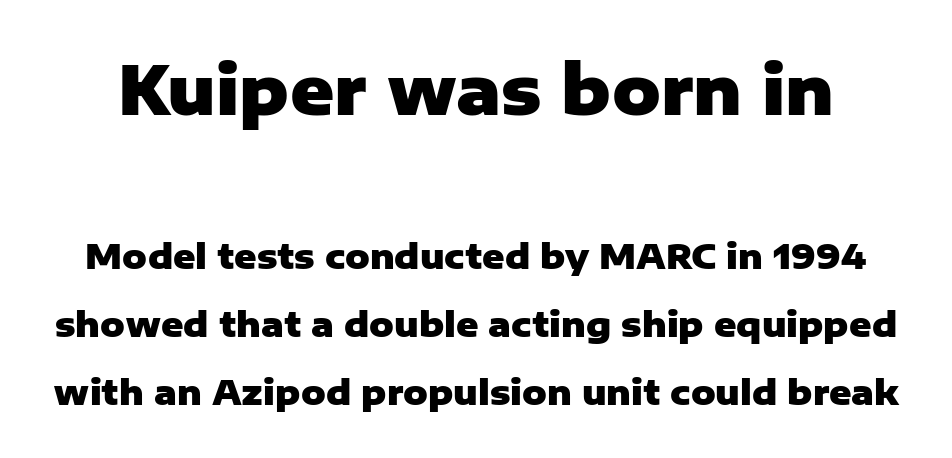
{"serif": "no", "italic": "no", "bold": "yes", "weight": "heavy", "width": "normal", "stroke_contrast": "low", "x_height": "medium", "monospaced": "no", "underline": "no", "line_spacing": "loose", "line_spacing_ratio": 2.0, "letter_spacing": "normal", "letter_spacing_em": 0.0, "larger_block": "first", "size_ratio": 1.97, "glyph_px": 67}
